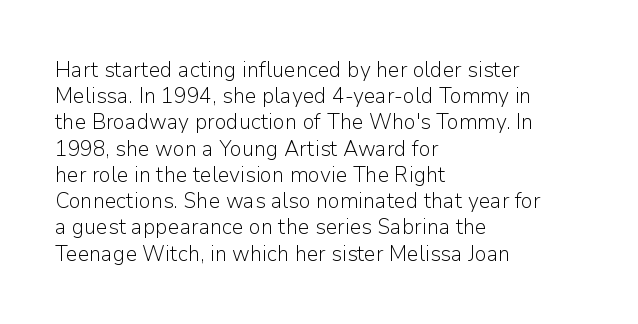
{"italic": "no", "bold": "no", "underline": "no", "align": "left", "line_spacing": "normal", "line_spacing_ratio": 1.25, "letter_spacing": "normal", "letter_spacing_em": 0.0, "glyph_px": 21}
